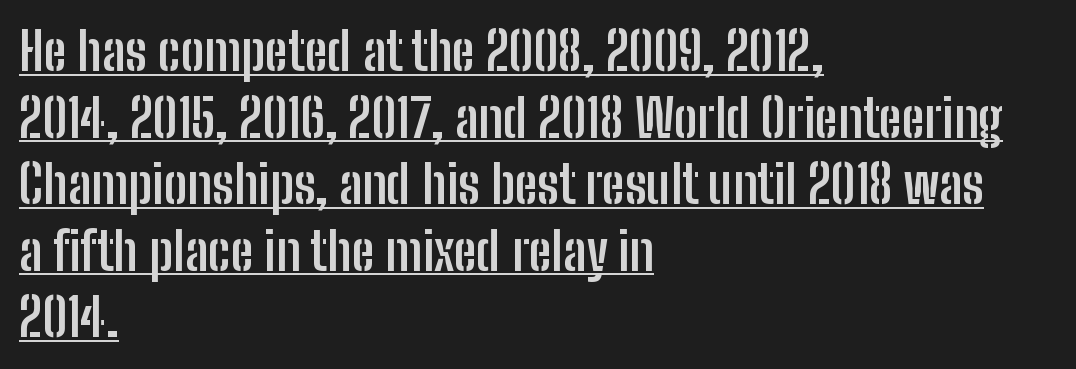
{"serif": "no", "italic": "no", "bold": "yes", "weight": "semibold", "width": "condensed", "stroke_contrast": "low", "x_height": "medium", "monospaced": "no", "underline": "yes", "align": "left", "line_spacing": "normal", "line_spacing_ratio": 1.28, "letter_spacing": "normal", "letter_spacing_em": 0.0, "glyph_px": 52}
